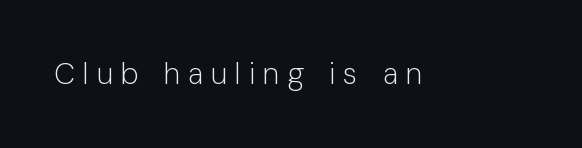
Q: Is the text bold? A: No.
Q: Is the text italic (slanted)? A: No, it is upright.
Q: Is the typeface a serif or a sans-serif typeface? A: Sans-serif.
Q: Is the text underlined? A: No.
Q: Is the spacing between letters normal or unusually wide? A: Unusually wide.
Q: Width (condensed, normal, or wide)? A: Normal.
Q: Stroke contrast? A: Low.
Q: x-height? A: Medium.
Q: Monospaced? A: No.
